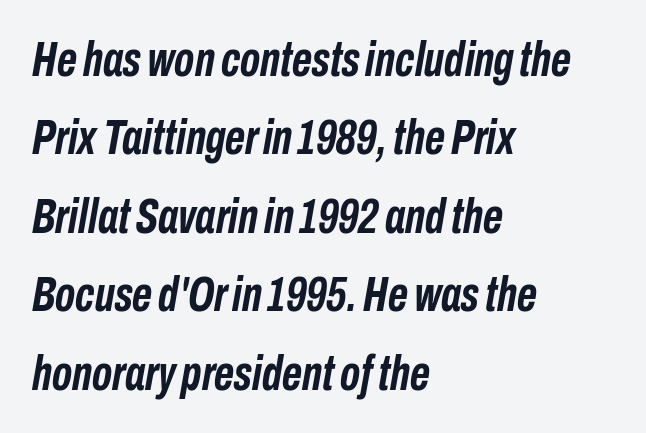
{"italic": "yes", "lean": "right", "slant_degrees": 10, "bold": "yes", "weight": "semibold", "width": "condensed", "stroke_contrast": "low", "x_height": "medium", "monospaced": "no", "underline": "no", "align": "left", "line_spacing": "normal", "line_spacing_ratio": 1.6, "letter_spacing": "normal", "letter_spacing_em": 0.0, "glyph_px": 49}
